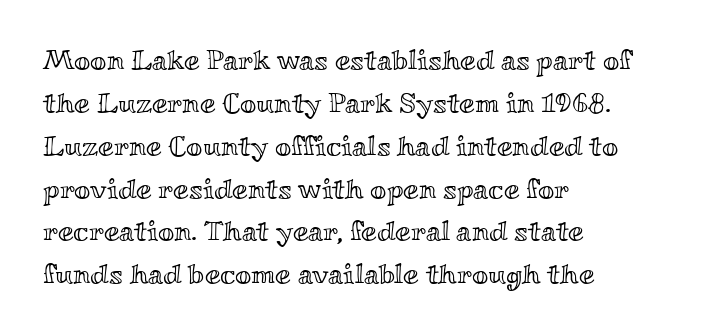
The image shows 28 px wide type, upright; set left-aligned, normal line spacing (1.53x), normal letter spacing, not underlined; a small x-height.
